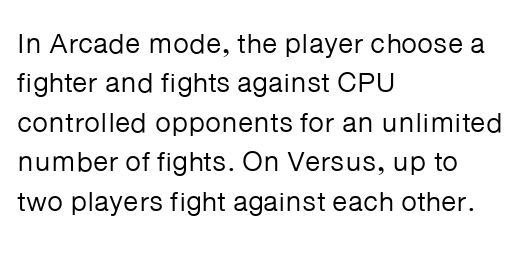
The letters carry no serifs — their stems end cleanly without finishing strokes. The strokes carry an ordinary text weight at most. Does extra space separate the letters? No, they use regular spacing. Here the designer chose a conventional face with non-uniform glyph widths.
